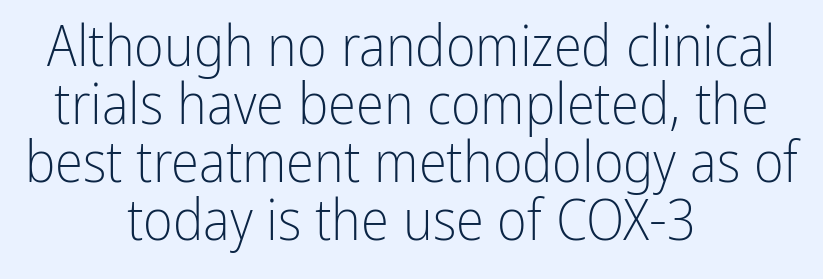
{"serif": "no", "italic": "no", "bold": "no", "weight": "light", "width": "condensed", "stroke_contrast": "low", "x_height": "medium", "monospaced": "no", "underline": "no", "align": "center", "line_spacing": "tight", "line_spacing_ratio": 1.02, "letter_spacing": "normal", "letter_spacing_em": 0.0, "glyph_px": 57}
